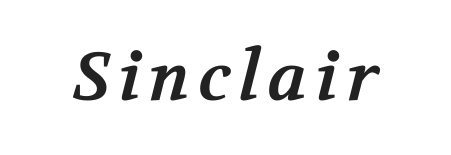
Lines of text with bare space underneath. These lines are rendered in a variable-pitch font. Observe the serifs anchoring each vertical stroke in this sample. Weight check: bold — yes, fully.
